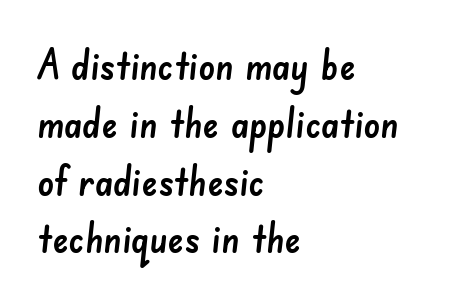
The image shows 41 px sans-serif type; set left-aligned, normal line spacing (1.41x), normal letter spacing, not underlined; low stroke contrast and a small x-height.
